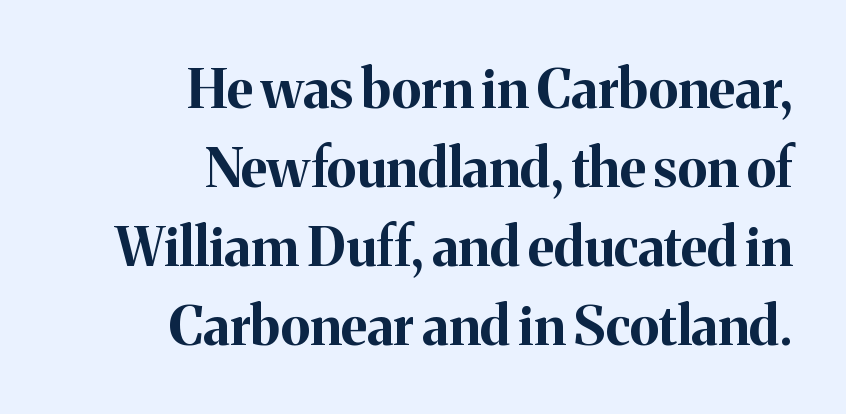
Caption: multi-line text, flush right, ragged left. Stroke thickness is high; the sample reads as a true bold. The face used here is proportionally spaced, like ordinary book or web type. The characters display serif detailing at their extremities.
